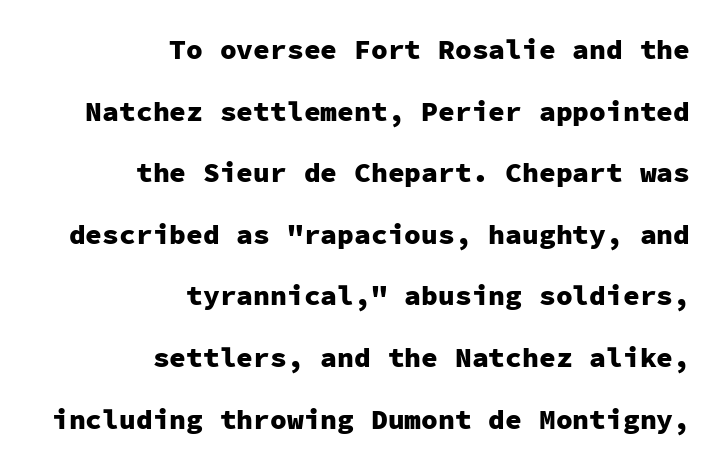
{"serif": "no", "italic": "no", "bold": "yes", "weight": "heavy", "width": "normal", "stroke_contrast": "low", "x_height": "medium", "monospaced": "yes", "underline": "no", "align": "right", "line_spacing": "loose", "line_spacing_ratio": 2.2, "letter_spacing": "normal", "letter_spacing_em": 0.0, "glyph_px": 28}
